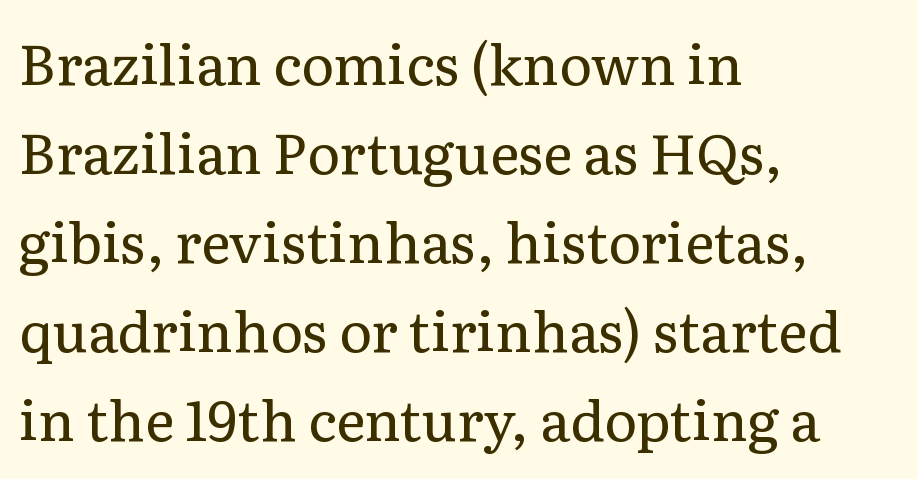
{"serif": "yes", "italic": "no", "bold": "no", "weight": "regular", "width": "normal", "stroke_contrast": "low", "x_height": "medium", "monospaced": "no", "underline": "no", "align": "left", "line_spacing": "normal", "line_spacing_ratio": 1.59, "letter_spacing": "normal", "letter_spacing_em": 0.0, "glyph_px": 56}
